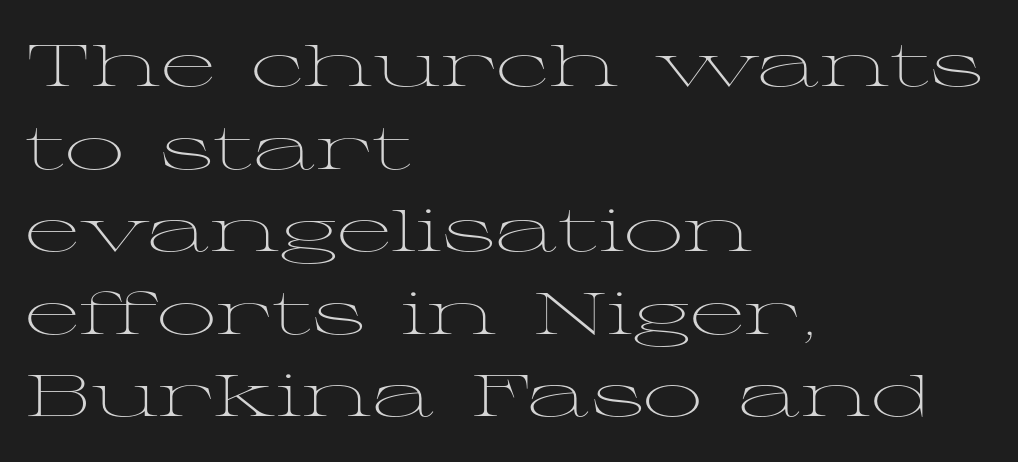
Q: Is the text bold? A: No.
Q: Is the text italic (slanted)? A: No, it is upright.
Q: Is the typeface a serif or a sans-serif typeface? A: Serif.
Q: Is the text underlined? A: No.
Q: How is the paragraph aligned? A: Left-aligned.
Q: Is the spacing between letters normal or unusually wide? A: Normal.
Q: Is the spacing between lines tight, normal or loose? A: Normal.
Q: Width (condensed, normal, or wide)? A: Wide.
Q: Stroke contrast? A: Medium.
Q: x-height? A: Medium.
Q: Monospaced? A: No.
